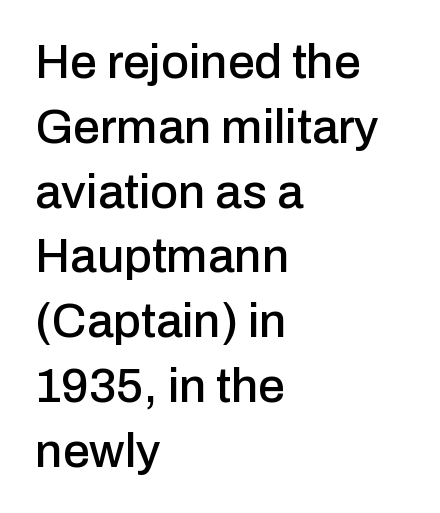
The image shows 48 px sans-serif type, upright; set left-aligned, normal line spacing (1.35x), normal letter spacing, not underlined; low stroke contrast and a medium x-height.
